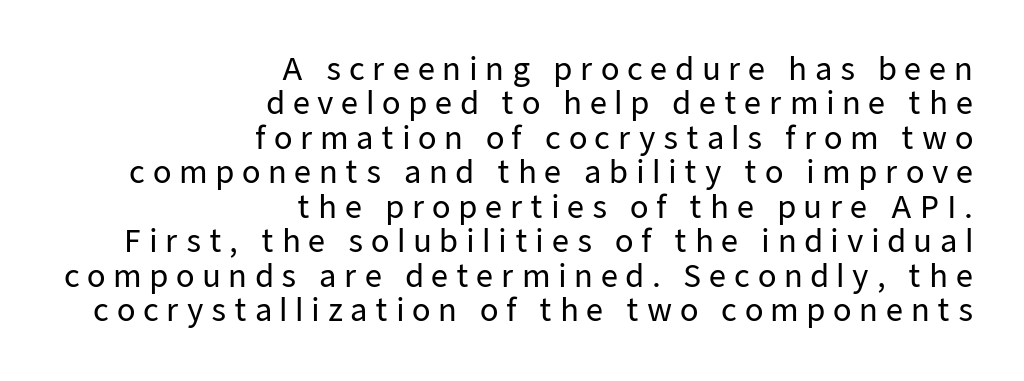
Q: Is the text italic (slanted)? A: No, it is upright.
Q: Is the typeface a serif or a sans-serif typeface? A: Sans-serif.
Q: Is the text underlined? A: No.
Q: How is the paragraph aligned? A: Right-aligned.
Q: Is the spacing between letters normal or unusually wide? A: Unusually wide.
Q: Is the spacing between lines tight, normal or loose? A: Tight.
Q: Width (condensed, normal, or wide)? A: Normal.
Q: Stroke contrast? A: Low.
Q: x-height? A: Medium.
Q: Monospaced? A: No.
